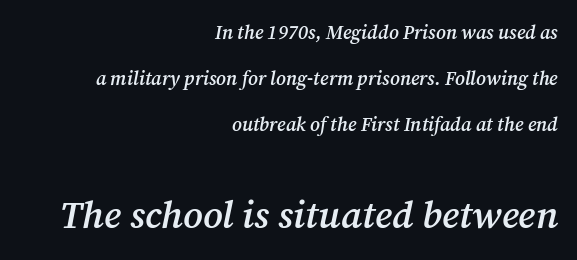
The zone under the glyphs is completely vacant. Quick note: interline space is abundant. Block two is the big one; block one sits smaller above it. These lines are rendered in a variable-pitch font. Letterform terminals end in serifs throughout the passage.
